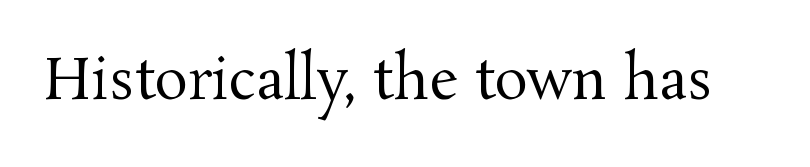
Characters remain perfectly vertical along every line. The designer went with a serif here, giving each stem small feet. This sample uses plain, unmodified letter spacing. Stroke mass is kept to a normal reading level or below. Note the varied advance widths — an 'i' is clearly narrower than an 'm'.
